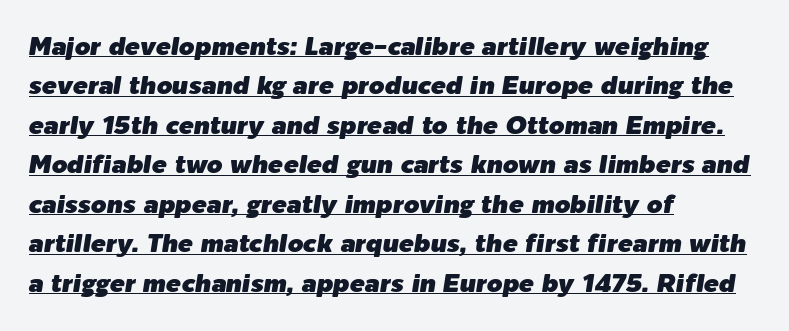
Underlining? Definitely there. Reading down the column, the eye jumps a familiar distance to each next line. Left-aligned paragraph, ragged on the right. Italic? Definitely — the glyphs are oblique. Nobody touched the tracking dial on this one.
